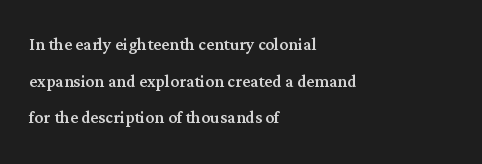
{"italic": "no", "underline": "no", "align": "left", "line_spacing": "normal", "line_spacing_ratio": 1.66, "letter_spacing": "normal", "letter_spacing_em": 0.0, "glyph_px": 22}
